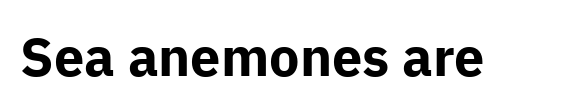
Stroke terminals: plain, sans-serif. Designer's note — italics off, roman on. Each letter keeps its own natural width here, so spacing adapts to shape. No word sits above an underline.
